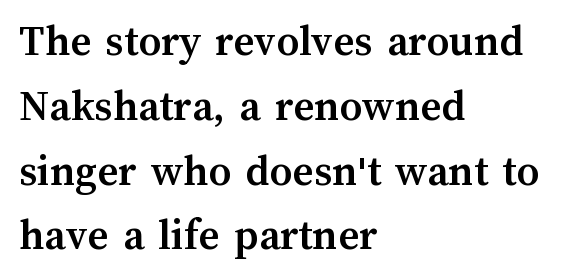
The image shows 45 px semibold type, upright; set left-aligned, normal line spacing (1.44x), normal letter spacing, not underlined; medium stroke contrast and a medium x-height.
